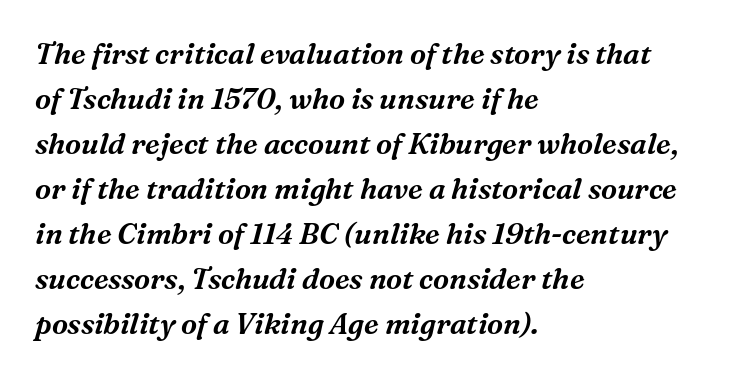
{"serif": "yes", "italic": "yes", "lean": "right", "slant_degrees": 16, "width": "normal", "stroke_contrast": "medium", "x_height": "medium", "monospaced": "no", "underline": "no", "align": "left", "line_spacing": "normal", "line_spacing_ratio": 1.55, "letter_spacing": "normal", "letter_spacing_em": 0.0, "glyph_px": 29}
